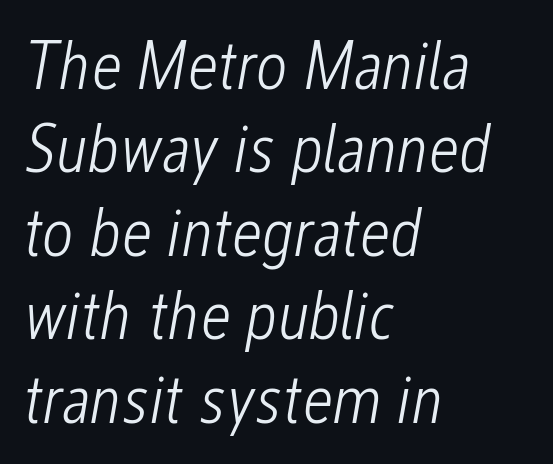
{"italic": "yes", "lean": "right", "slant_degrees": 12, "bold": "no", "weight": "light", "width": "condensed", "stroke_contrast": "low", "x_height": "medium", "monospaced": "no", "underline": "no", "align": "left", "line_spacing_ratio": 1.21, "letter_spacing": "normal", "letter_spacing_em": 0.0, "glyph_px": 69}
